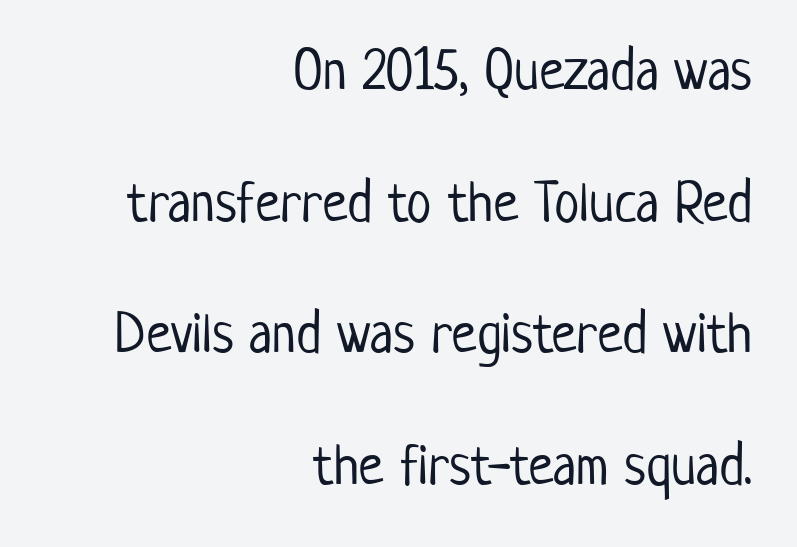
These lines stand farther apart than default settings would place them. The lines in this sample share a right terminus and differ only in where they begin. A typesetter would mark this as roman, not italic. Decoration check: the copy has no underline. Stroke thickness stays within the range of a standard reading face or lighter. Observe the absence of serifs on each vertical stroke in this sample.
